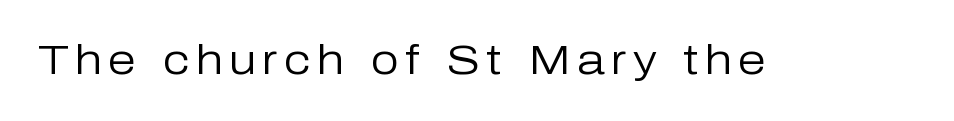
{"serif": "no", "italic": "no", "bold": "no", "weight": "regular", "width": "normal", "stroke_contrast": "low", "x_height": "medium", "monospaced": "no", "underline": "no", "glyph_px": 40}
